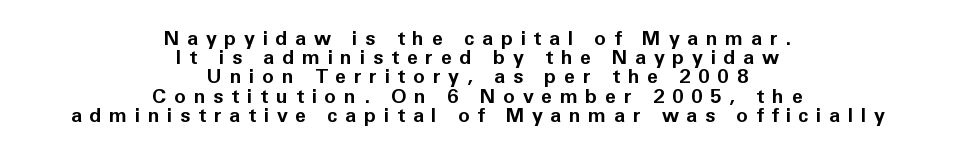
The image shows 20 px bold type, upright; set centered, tight line spacing (0.96x), unusually wide letter spacing (+0.38 em), not underlined.
